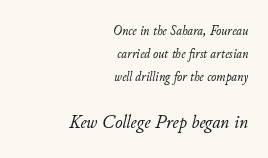
The image shows 20 px text type, italic (leaning right); set right-aligned, normal line spacing (1.66x), normal letter spacing, not underlined; the second (bottom) block is 1.43x larger.
